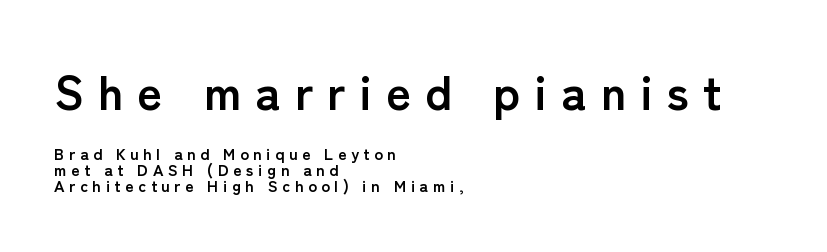
The ragged edge is on the right, which tells us the setting is flush left. The typography opts for an upright posture over an oblique one. Between these two stacked blocks, the higher one wins on size. Examine the stroke ends and you'll find no serifs.
